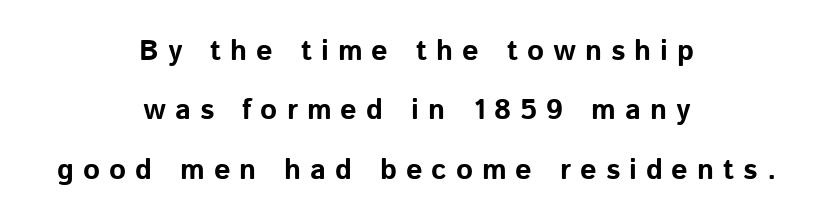
Think of a printed novel: that variable character pitch is what you see here. The paragraph has two soft edges and a firm central axis. Look at the stroke-to-counter ratio: heavy, a bold. Leading is clearly above the norm, producing a sparse column. I'd call this a sans setting — the letters go barefoot. The zone under the glyphs is completely vacant.
